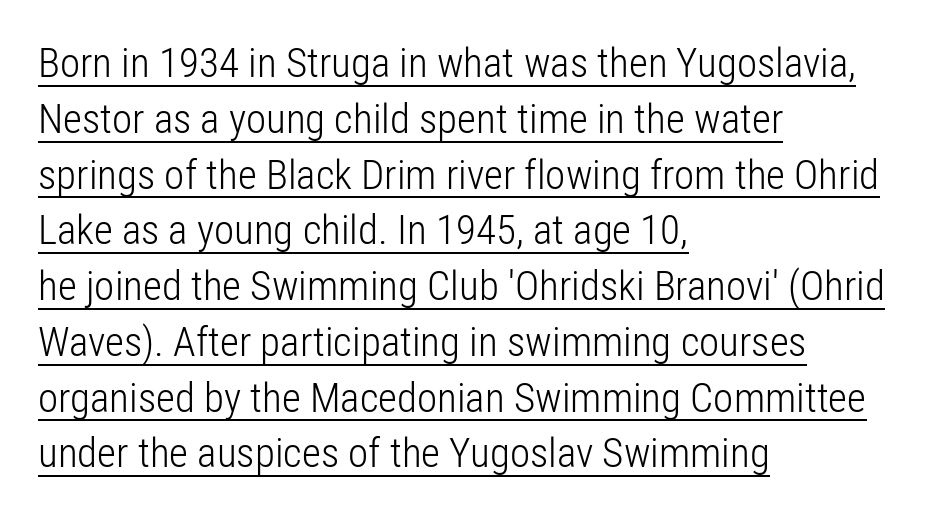
{"serif": "no", "italic": "no", "bold": "no", "weight": "light", "width": "condensed", "stroke_contrast": "low", "x_height": "medium", "monospaced": "no", "underline": "yes", "align": "left", "line_spacing": "normal", "line_spacing_ratio": 1.36, "letter_spacing": "normal", "letter_spacing_em": 0.0, "glyph_px": 41}
